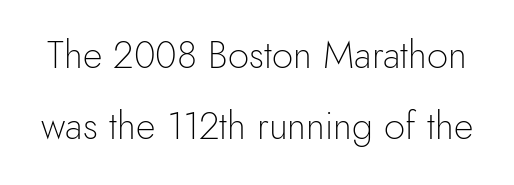
Q: Is the text bold? A: No.
Q: Is the text italic (slanted)? A: No, it is upright.
Q: Is the typeface a serif or a sans-serif typeface? A: Sans-serif.
Q: Is the text underlined? A: No.
Q: Is the spacing between letters normal or unusually wide? A: Normal.
Q: Width (condensed, normal, or wide)? A: Normal.
Q: x-height? A: Small.
Q: Monospaced? A: No.
